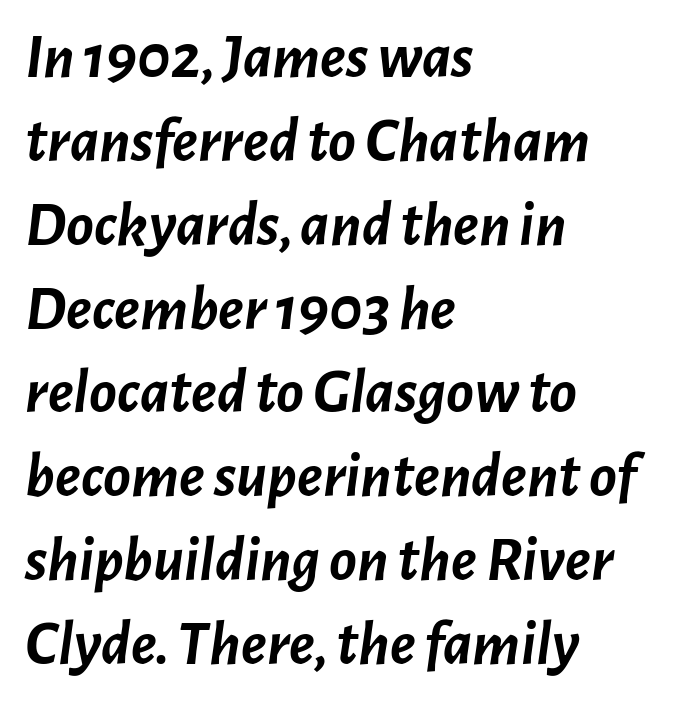
Q: Is the text bold? A: Yes.
Q: Is the text italic (slanted)? A: Yes, it leans right by about 7 degrees.
Q: Is the text underlined? A: No.
Q: How is the paragraph aligned? A: Left-aligned.
Q: Is the spacing between letters normal or unusually wide? A: Normal.
Q: Is the spacing between lines tight, normal or loose? A: Normal.
Q: Width (condensed, normal, or wide)? A: Normal.
Q: Stroke contrast? A: Low.
Q: x-height? A: Medium.
Q: Monospaced? A: No.
